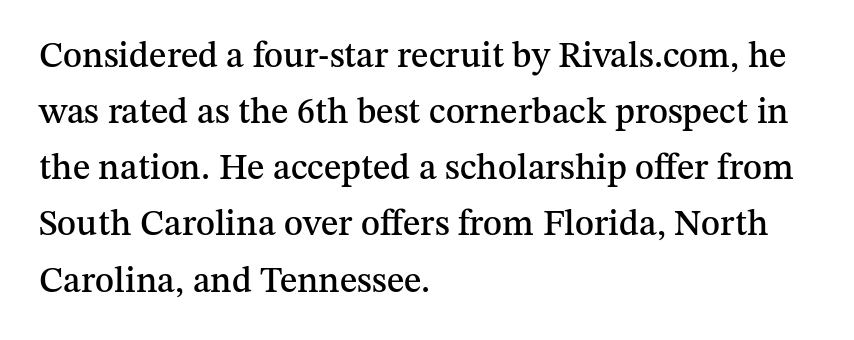
The image shows 36 px serif type, upright; set left-aligned, normal line spacing (1.56x), normal letter spacing, not underlined; medium stroke contrast and a medium x-height.
